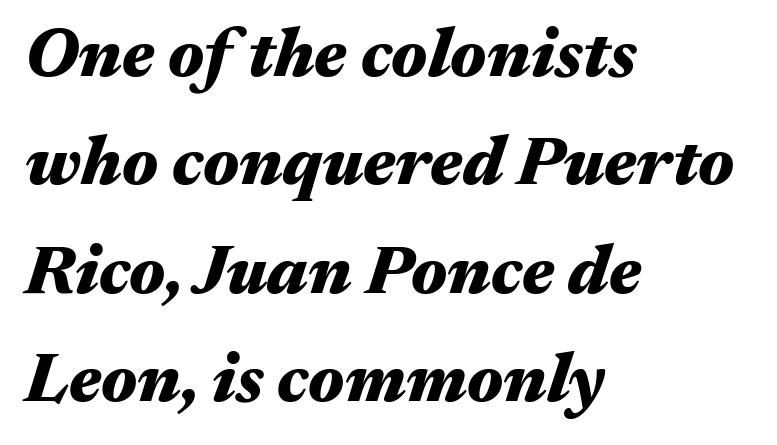
The image shows 69 px heavy, wide type, italic (leaning right); set left-aligned, normal line spacing (1.57x), normal letter spacing, not underlined; medium stroke contrast and a medium x-height.
